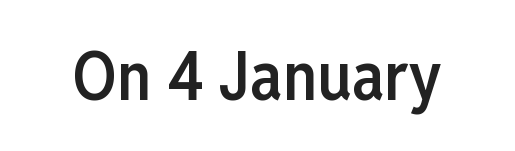
Q: Is the text bold? A: Semi-bold.
Q: Is the text italic (slanted)? A: No, it is upright.
Q: Is the typeface a serif or a sans-serif typeface? A: Sans-serif.
Q: Is the text underlined? A: No.
Q: Is the spacing between letters normal or unusually wide? A: Normal.
Q: Width (condensed, normal, or wide)? A: Condensed.
Q: Stroke contrast? A: Low.
Q: x-height? A: Medium.
Q: Monospaced? A: No.
